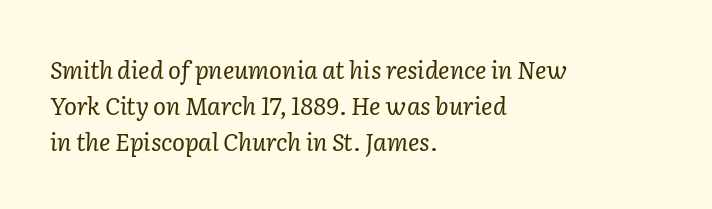
{"italic": "yes", "lean": "right", "slant_degrees": 2, "bold": "no", "underline": "no", "align": "left", "line_spacing": "normal", "line_spacing_ratio": 1.49, "letter_spacing": "normal", "letter_spacing_em": 0.0, "glyph_px": 24}
